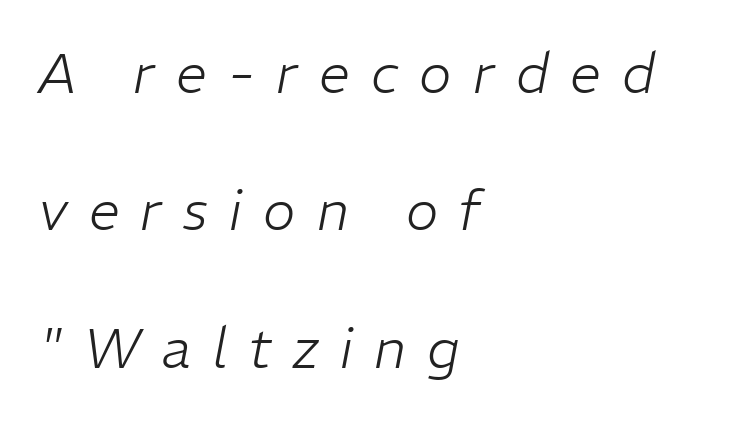
The image shows 55 px light type, italic (leaning right); set left-aligned, loose line spacing (2.5x), unusually wide letter spacing (+0.39 em), not underlined; low stroke contrast and a medium x-height.
